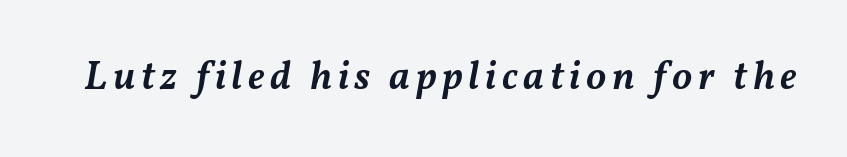
There's an unmistakable incline to the writing here. Each letter keeps its own natural width here, so spacing adapts to shape. The face used here is a semibold: visibly heavier than regular, lighter than bold. Descender tails drop into unmarked territory.
